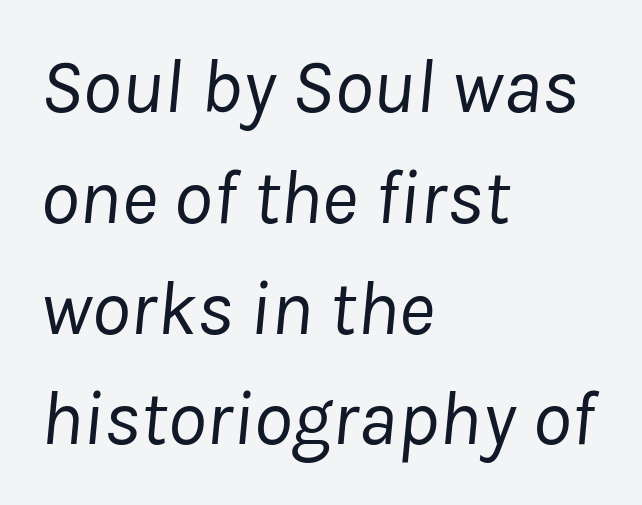
{"italic": "yes", "lean": "right", "slant_degrees": 8, "bold": "no", "weight": "regular", "width": "normal", "stroke_contrast": "low", "x_height": "medium", "monospaced": "no", "underline": "no", "align": "left", "line_spacing": "normal", "line_spacing_ratio": 1.42, "letter_spacing": "normal", "letter_spacing_em": 0.0, "glyph_px": 78}
